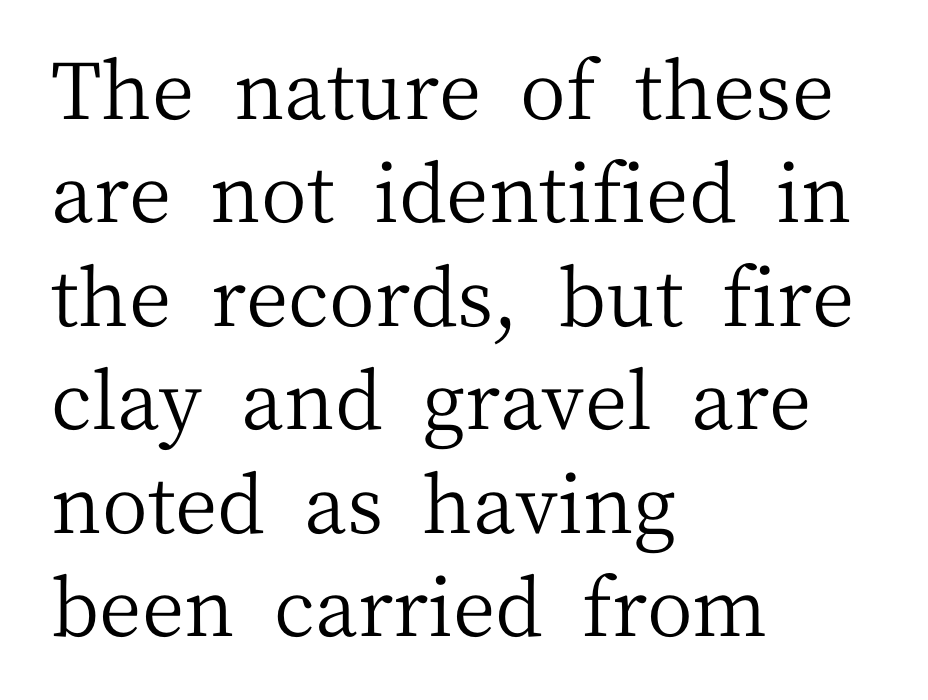
Q: Is the text bold? A: No.
Q: Is the text italic (slanted)? A: No, it is upright.
Q: Is the typeface a serif or a sans-serif typeface? A: Serif.
Q: Is the text underlined? A: No.
Q: How is the paragraph aligned? A: Left-aligned.
Q: Is the spacing between letters normal or unusually wide? A: Normal.
Q: Is the spacing between lines tight, normal or loose? A: Normal.
Q: Width (condensed, normal, or wide)? A: Normal.
Q: Stroke contrast? A: Medium.
Q: x-height? A: Medium.
Q: Monospaced? A: No.
